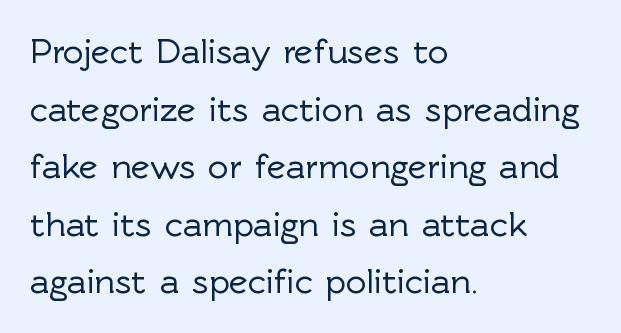
Varying glyph widths throughout — classic text-font behaviour. It's the straight-up-and-down kind of type. Regular leading. Casual observation: everything's shoved over to the left. Words appear dense and cohesive because spacing is normal.
